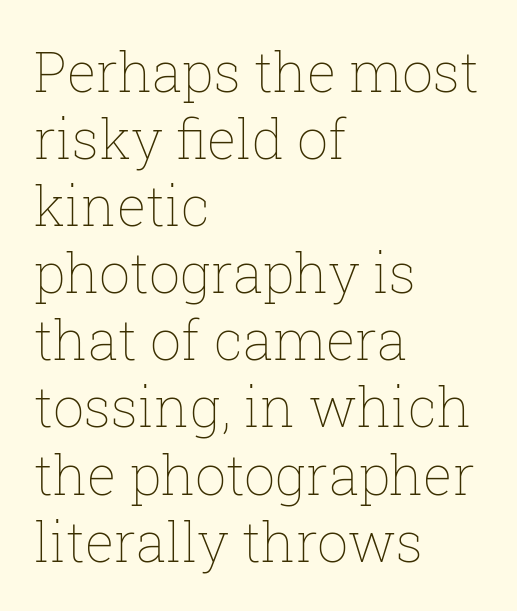
The font sits on the lighter half of the weight spectrum, regular included. Letters rest on an invisible, unmarked baseline. Each word holds together tightly as a unit, with standard inter-letter gaps. Teacher's note: observe the even left margin — that is flush-left alignment.
